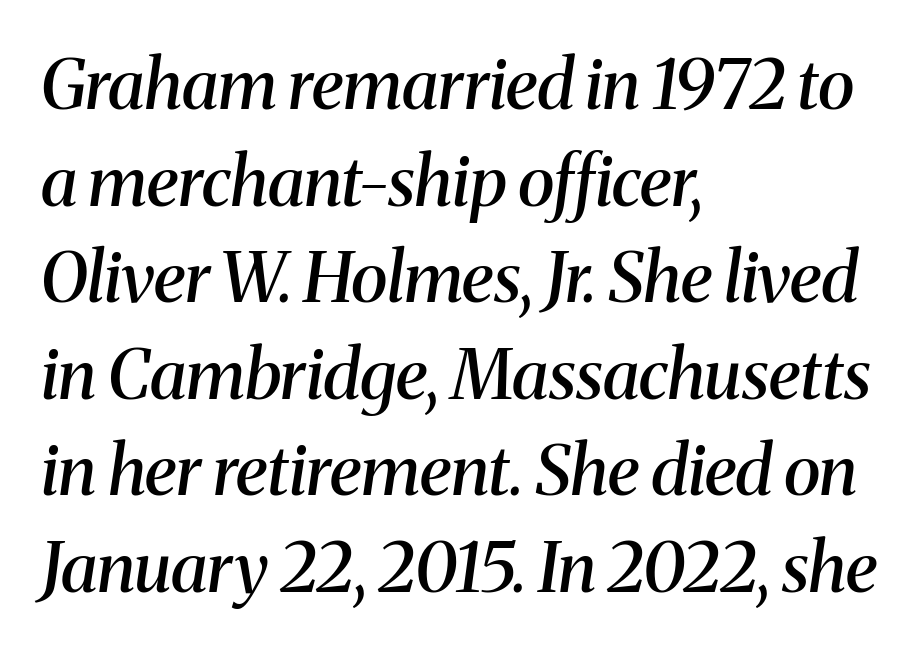
The image shows 69 px semibold serif type, italic (leaning right); set left-aligned, normal line spacing (1.4x), normal letter spacing, not underlined; medium stroke contrast and a medium x-height.
